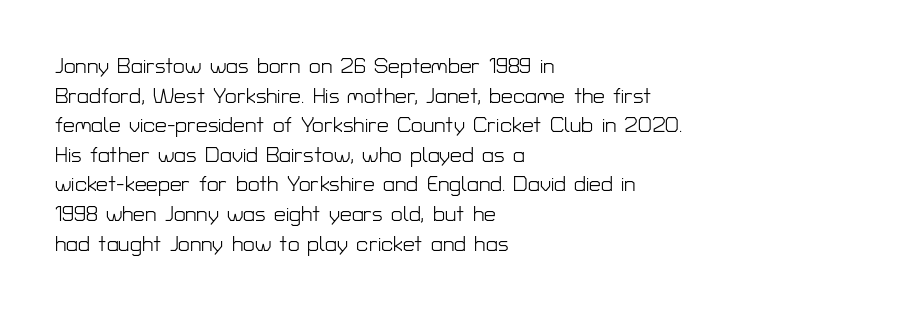
Q: Is the text bold? A: No.
Q: Is the text italic (slanted)? A: No, it is upright.
Q: Is the text underlined? A: No.
Q: How is the paragraph aligned? A: Left-aligned.
Q: Is the spacing between letters normal or unusually wide? A: Normal.
Q: Is the spacing between lines tight, normal or loose? A: Normal.
